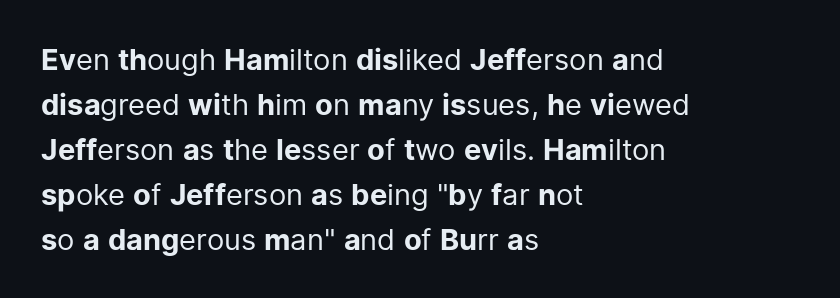
This is roman type, the default non-slanted kind. Character widths vary here, with narrow letters taking less room than wide ones. Is this a heavy cut? Hardly; it is regular or lighter. You could call the tracking neutral — neither tight nor loose. Unmarked baselines from the first word to the last. The vertical gap from one line to the next is medium.
